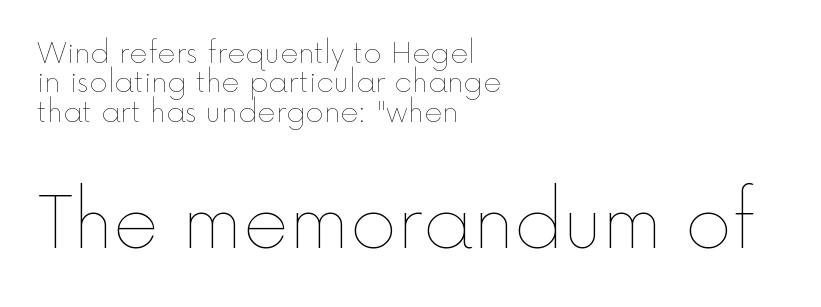
The image shows 71 px thin type, upright; set left-aligned, tight line spacing (1.05x), normal letter spacing, not underlined; the second (bottom) block is 2.54x larger; a medium x-height.
